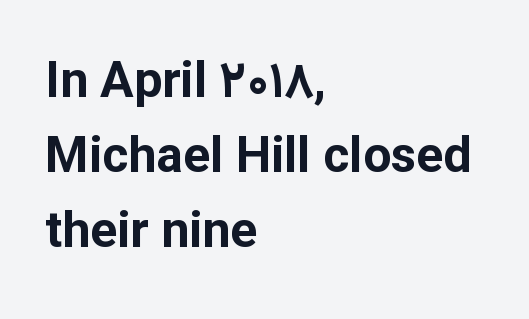
Plain, unruled lines of type. Horizontally, the lines are justified to the leading edge only. The letters sit at their default tracking, neither squeezed nor spread. The passage shown is typeset with a sans-serif family. You'd pick this weight for a headline — it's a proper bold. The passage shown is typed in a proportional face where columns would drift.
